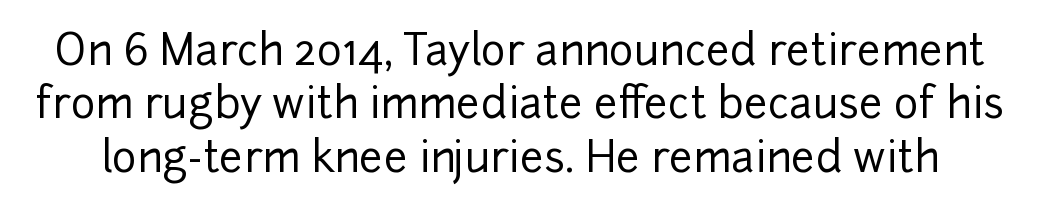
The image shows 42 px sans-serif type, upright; set normal line spacing (1.27x), normal letter spacing, not underlined; low stroke contrast and a medium x-height.
